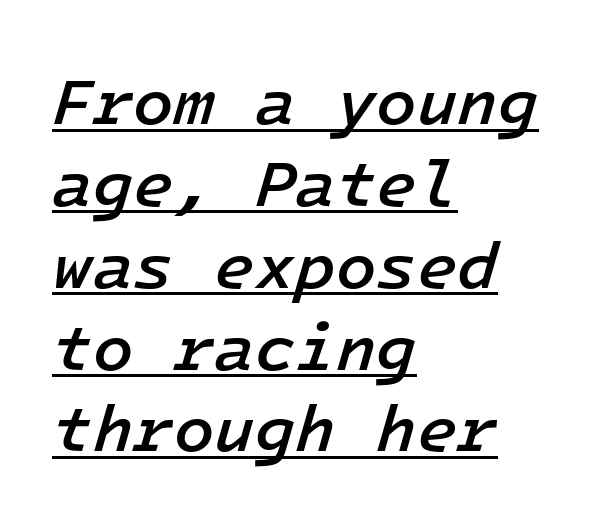
The image shows 66 px semibold type, italic (leaning right), monospaced; set left-aligned, line spacing 1.24x, normal letter spacing, underlined; low stroke contrast and a medium x-height.
